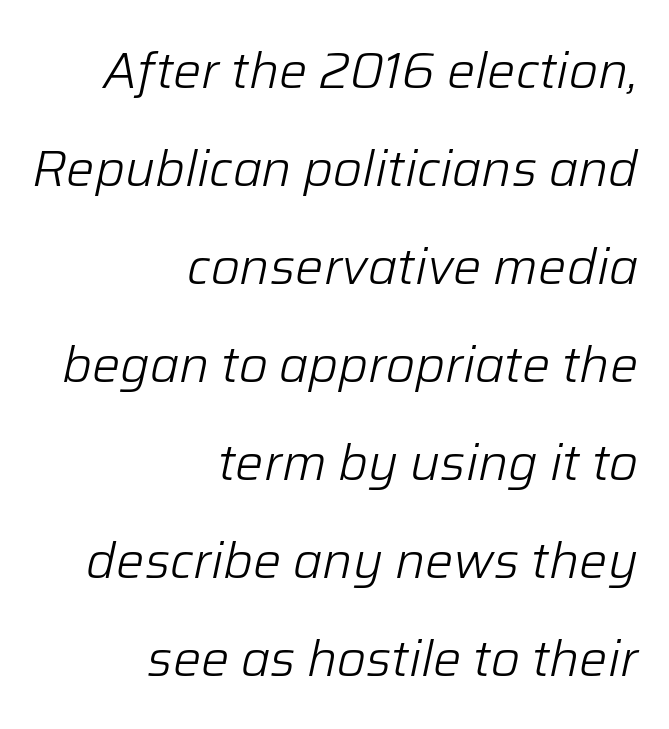
The image shows 50 px light type, italic (leaning right); set right-aligned, loose line spacing (1.96x), normal letter spacing, not underlined; low stroke contrast and a medium x-height.
